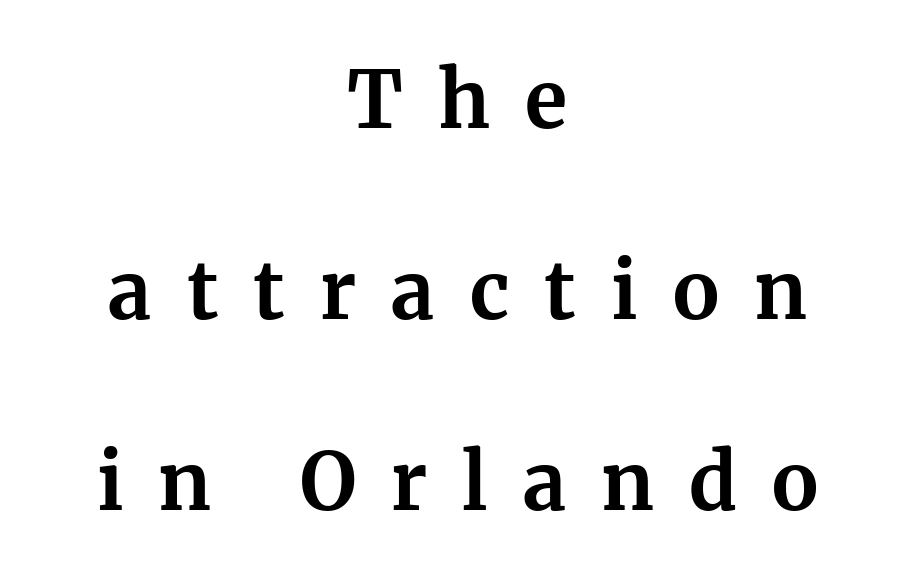
Q: Is the text bold? A: Yes.
Q: Is the text italic (slanted)? A: No, it is upright.
Q: Is the typeface a serif or a sans-serif typeface? A: Serif.
Q: Is the text underlined? A: No.
Q: How is the paragraph aligned? A: Centered.
Q: Is the spacing between letters normal or unusually wide? A: Unusually wide.
Q: Is the spacing between lines tight, normal or loose? A: Loose.
Q: Width (condensed, normal, or wide)? A: Normal.
Q: Stroke contrast? A: Medium.
Q: x-height? A: Medium.
Q: Monospaced? A: No.
